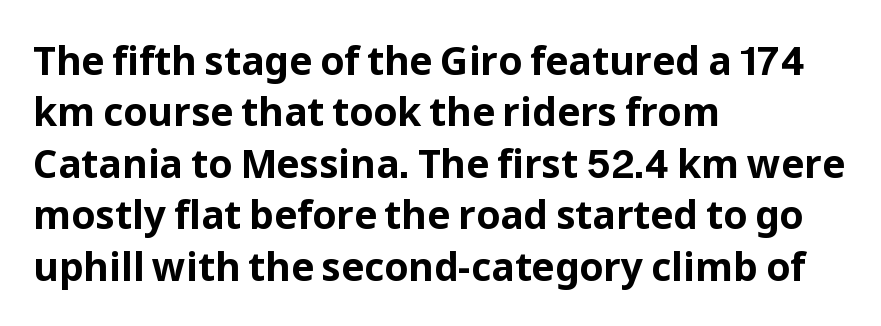
Q: Is the text bold? A: Yes.
Q: Is the text italic (slanted)? A: No, it is upright.
Q: Is the typeface a serif or a sans-serif typeface? A: Sans-serif.
Q: Is the text underlined? A: No.
Q: How is the paragraph aligned? A: Left-aligned.
Q: Is the spacing between letters normal or unusually wide? A: Normal.
Q: Is the spacing between lines tight, normal or loose? A: Normal.
Q: Width (condensed, normal, or wide)? A: Normal.
Q: Stroke contrast? A: Low.
Q: x-height? A: Medium.
Q: Monospaced? A: No.
